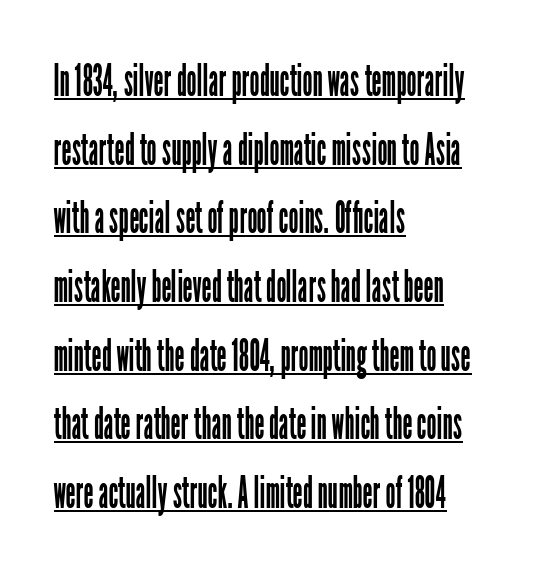
Q: Is the text bold? A: No.
Q: Is the text italic (slanted)? A: No, it is upright.
Q: Is the typeface a serif or a sans-serif typeface? A: Sans-serif.
Q: Is the text underlined? A: Yes.
Q: How is the paragraph aligned? A: Left-aligned.
Q: Is the spacing between letters normal or unusually wide? A: Normal.
Q: Is the spacing between lines tight, normal or loose? A: Normal.
Q: Width (condensed, normal, or wide)? A: Condensed.
Q: Stroke contrast? A: Low.
Q: x-height? A: Medium.
Q: Monospaced? A: No.
